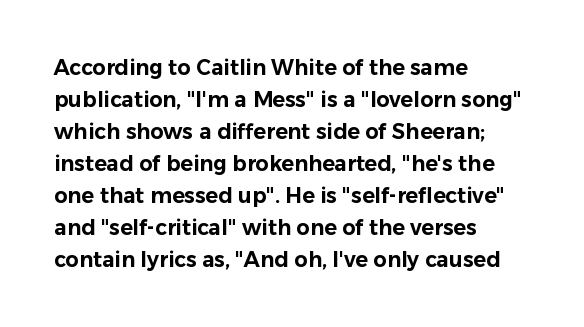
{"italic": "no", "underline": "no", "align": "left", "line_spacing": "normal", "line_spacing_ratio": 1.52, "letter_spacing": "normal", "letter_spacing_em": 0.0, "glyph_px": 21}
